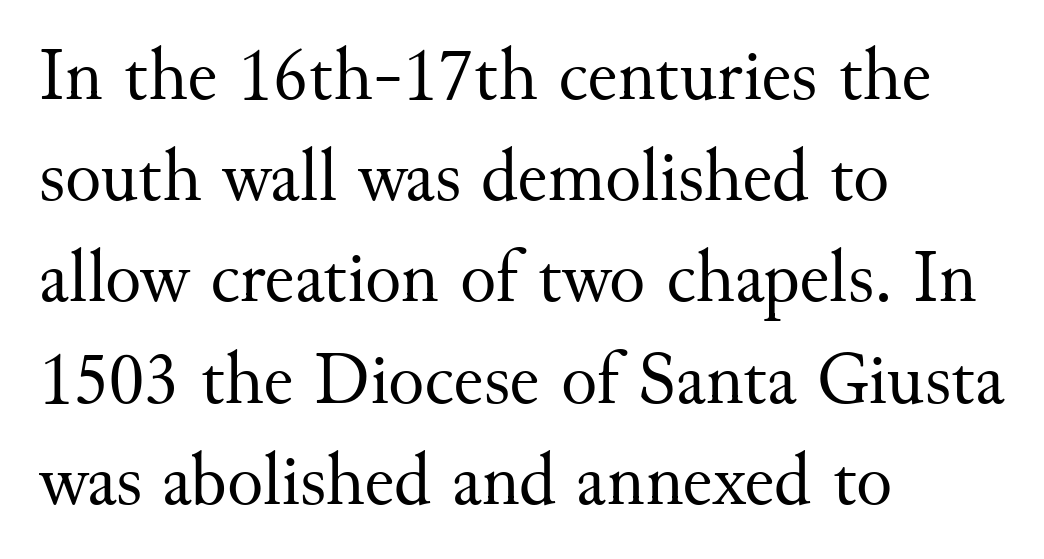
Q: Is the text bold? A: No.
Q: Is the text italic (slanted)? A: No, it is upright.
Q: Is the typeface a serif or a sans-serif typeface? A: Serif.
Q: Is the text underlined? A: No.
Q: How is the paragraph aligned? A: Left-aligned.
Q: Is the spacing between letters normal or unusually wide? A: Normal.
Q: Is the spacing between lines tight, normal or loose? A: Normal.
Q: Width (condensed, normal, or wide)? A: Normal.
Q: Stroke contrast? A: Medium.
Q: x-height? A: Small.
Q: Monospaced? A: No.
